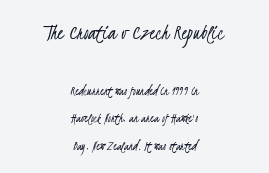
A bare baseline throughout the passage. Horizontally, the lines are justified to the midpoint only. Weight: not bold — regular or lighter. Summary of vertical rhythm: relaxed, with wide interline spacing. Compared with typical body copy, the letter spacing here is the same. Look at the glyph heights: the upper group is clearly the bigger setting.
